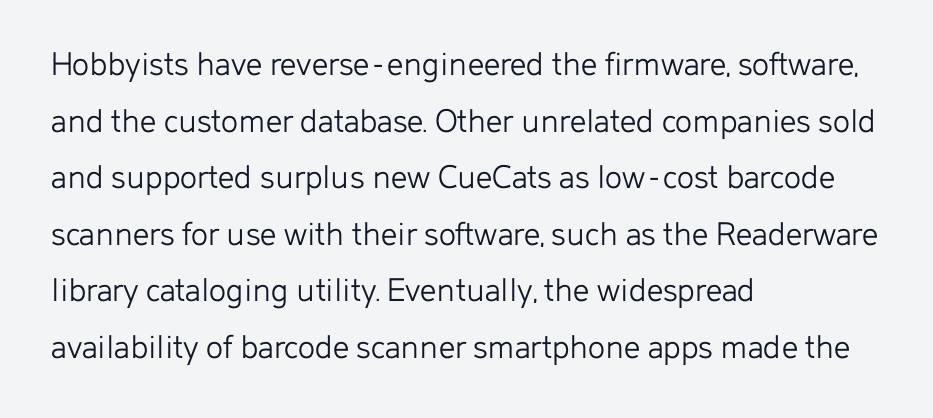
Q: Is the text bold? A: No.
Q: Is the text italic (slanted)? A: No, it is upright.
Q: Is the typeface a serif or a sans-serif typeface? A: Sans-serif.
Q: Is the text underlined? A: No.
Q: How is the paragraph aligned? A: Left-aligned.
Q: Is the spacing between letters normal or unusually wide? A: Normal.
Q: Is the spacing between lines tight, normal or loose? A: Normal.
Q: Width (condensed, normal, or wide)? A: Normal.
Q: Stroke contrast? A: Low.
Q: x-height? A: Medium.
Q: Monospaced? A: No.
